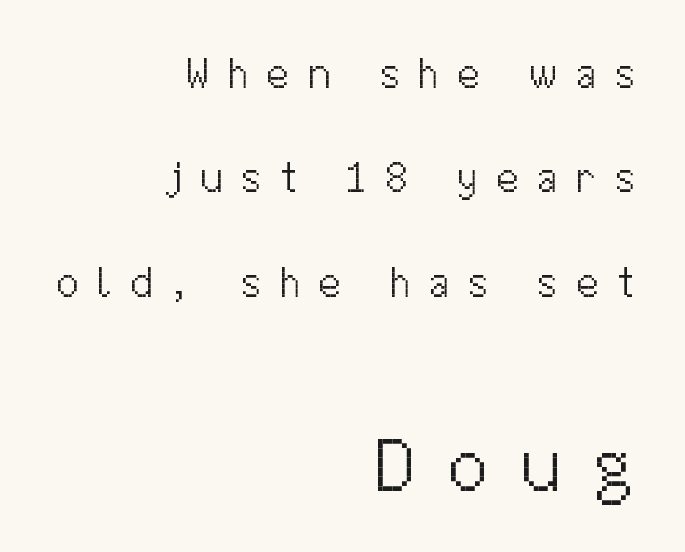
Q: Is the text bold? A: No.
Q: Is the text italic (slanted)? A: No, it is upright.
Q: Is the typeface a serif or a sans-serif typeface? A: Sans-serif.
Q: Is the text underlined? A: No.
Q: How is the paragraph aligned? A: Right-aligned.
Q: Is the spacing between letters normal or unusually wide? A: Unusually wide.
Q: Is the spacing between lines tight, normal or loose? A: Loose.
Q: Which block of text is set in a larger size, the first (top) or the second (bottom)? A: The second (bottom) one.
Q: Width (condensed, normal, or wide)? A: Normal.
Q: Stroke contrast? A: Medium.
Q: x-height? A: Medium.
Q: Monospaced? A: No.
